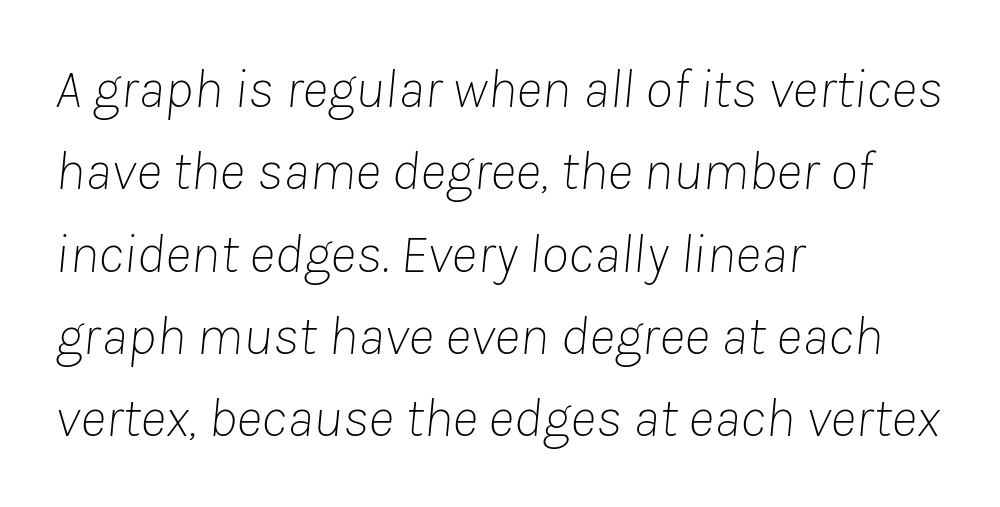
Note the varied advance widths — an 'i' is clearly narrower than an 'm'. Each stroke keeps to a modest, everyday thickness or less. No extra tracking has been applied to these lines. Unmarked baselines from the first word to the last. Compared with typical paragraphs, the rows here are spaced about the same.
